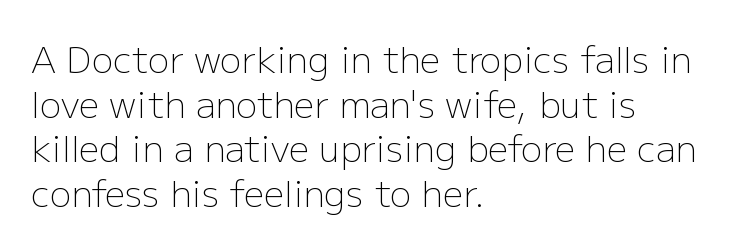
The image shows 36 px light sans-serif type, upright; set left-aligned, line spacing 1.24x, normal letter spacing, not underlined; low stroke contrast and a medium x-height.
